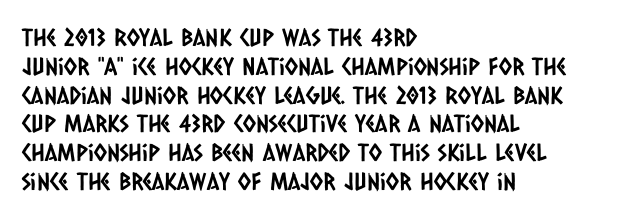
{"underline": "no", "align": "left", "line_spacing_ratio": 1.2, "letter_spacing": "normal", "letter_spacing_em": 0.0, "glyph_px": 24}
